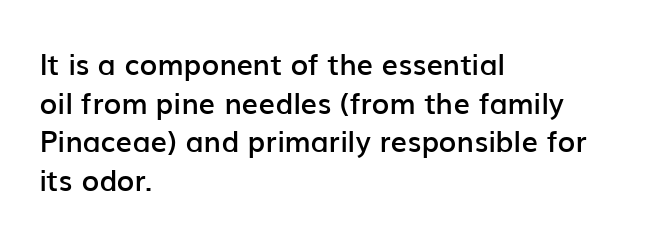
Q: Is the text bold? A: Semi-bold.
Q: Is the text italic (slanted)? A: No, it is upright.
Q: Is the typeface a serif or a sans-serif typeface? A: Sans-serif.
Q: Is the text underlined? A: No.
Q: How is the paragraph aligned? A: Left-aligned.
Q: Is the spacing between letters normal or unusually wide? A: Normal.
Q: Is the spacing between lines tight, normal or loose? A: Normal.
Q: Width (condensed, normal, or wide)? A: Normal.
Q: Stroke contrast? A: Low.
Q: x-height? A: Medium.
Q: Monospaced? A: No.
